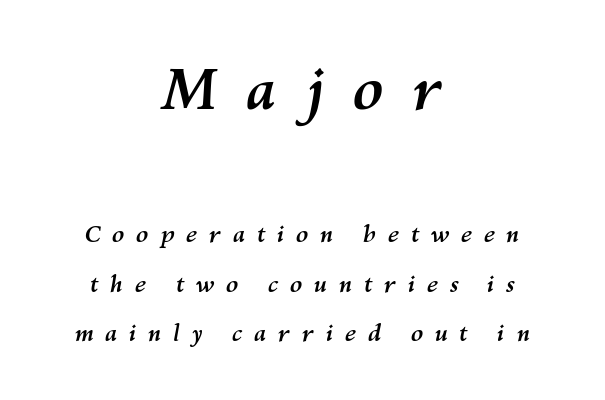
{"italic": "yes", "lean": "right", "slant_degrees": 10, "bold": "yes", "weight": "semibold", "width": "normal", "stroke_contrast": "medium", "x_height": "medium", "monospaced": "no", "underline": "no", "align": "center", "line_spacing": "loose", "line_spacing_ratio": 2.15, "letter_spacing": "wide", "letter_spacing_em": 0.49, "larger_block": "first", "size_ratio": 2.48, "glyph_px": 57}
